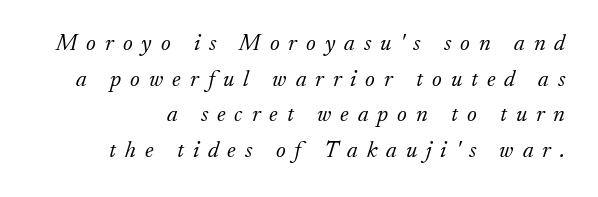
The image shows 23 px text type, italic (leaning right); set normal line spacing (1.55x), unusually wide letter spacing (+0.39 em), not underlined.
